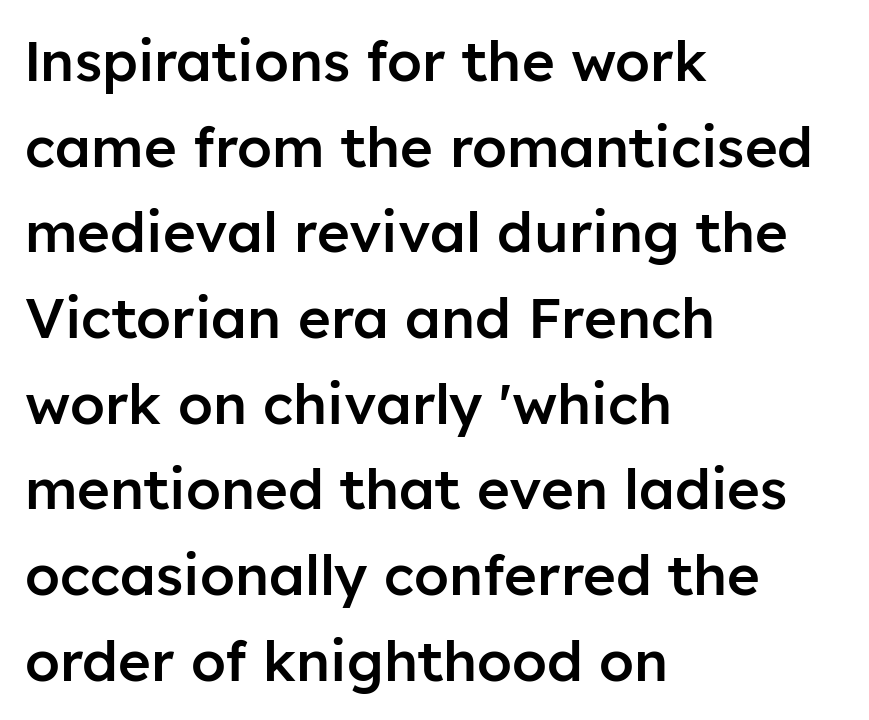
Honestly, there is no underline to notice here at all. Honestly, the letter spacing is just normal — you wouldn't notice it. This sample is left-justified, so line endings fall wherever the words run out. Are there feet on the stems? There aren't — it's a sans. Tall strokes in this sample are plumb rather than angled.
